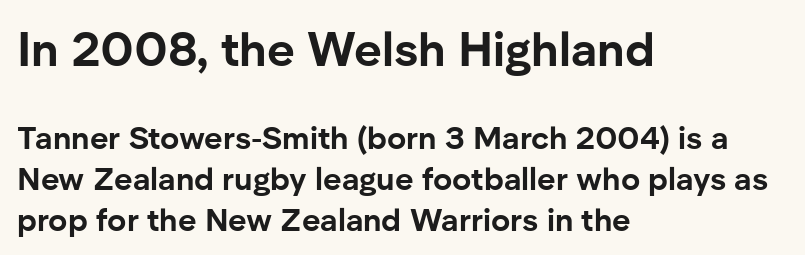
Q: Is the text bold? A: Yes.
Q: Is the text italic (slanted)? A: No, it is upright.
Q: Is the typeface a serif or a sans-serif typeface? A: Sans-serif.
Q: Is the text underlined? A: No.
Q: How is the paragraph aligned? A: Left-aligned.
Q: Is the spacing between letters normal or unusually wide? A: Normal.
Q: Is the spacing between lines tight, normal or loose? A: Normal.
Q: Which block of text is set in a larger size, the first (top) or the second (bottom)? A: The first (top) one.
Q: Width (condensed, normal, or wide)? A: Normal.
Q: Stroke contrast? A: Low.
Q: x-height? A: Medium.
Q: Monospaced? A: No.
